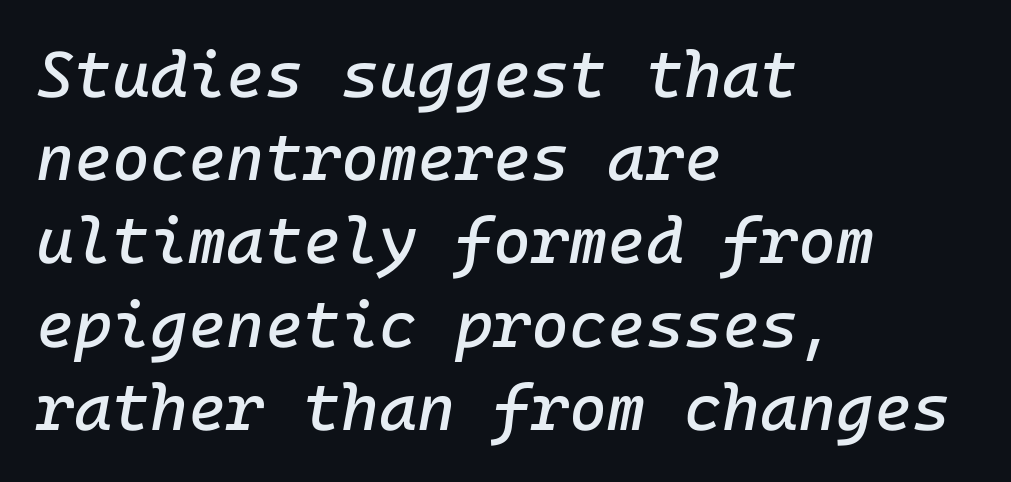
{"italic": "yes", "lean": "right", "slant_degrees": 10, "width": "normal", "stroke_contrast": "low", "x_height": "medium", "underline": "no", "align": "left", "line_spacing": "normal", "line_spacing_ratio": 1.28, "letter_spacing": "normal", "letter_spacing_em": 0.0, "glyph_px": 65}
